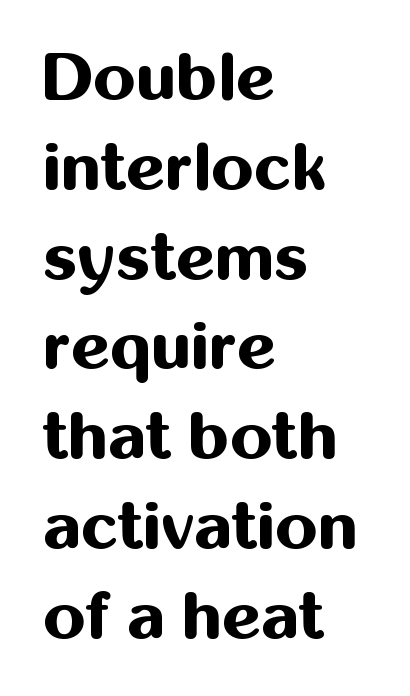
The image shows 67 px bold sans-serif type, upright; set left-aligned, normal line spacing (1.34x), normal letter spacing, not underlined; medium stroke contrast and a medium x-height.
